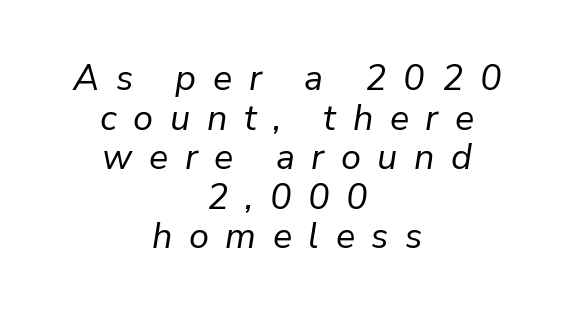
Q: Is the text bold? A: No.
Q: Is the text italic (slanted)? A: Yes, it leans right by about 9 degrees.
Q: Is the text underlined? A: No.
Q: How is the paragraph aligned? A: Centered.
Q: Is the spacing between letters normal or unusually wide? A: Unusually wide.
Q: Is the spacing between lines tight, normal or loose? A: Tight.
Q: Width (condensed, normal, or wide)? A: Normal.
Q: Stroke contrast? A: Low.
Q: x-height? A: Medium.
Q: Monospaced? A: No.
